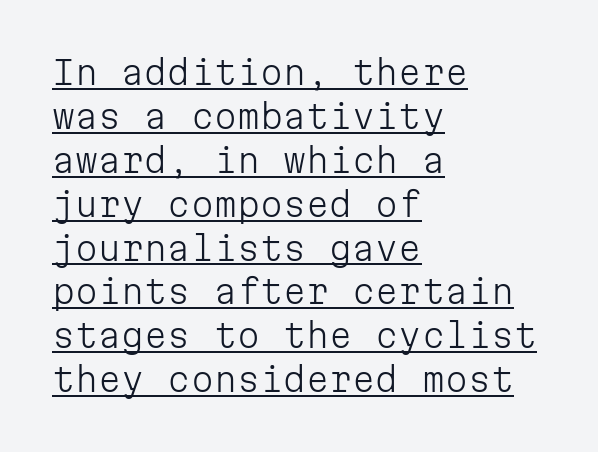
Do the letters lean? They stand straight. No letter is thick-stroked: the sample isn't bold. Line spacing here is normal. Think of a typewriter: that constant character pitch is what you see here. Observe the ordinary spacing: letters are neighbours, not strangers. The font family rendered here belongs to the sans-serif group.
